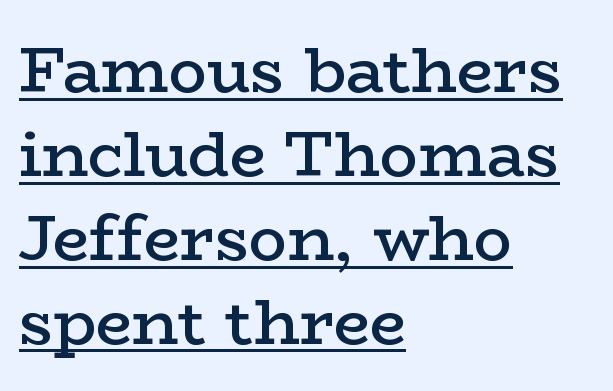
Each line starts at the same left margin while the right side varies. What stands out about the letter spacing? Nothing — it is the standard amount. Compared with an ordinary text face, these strokes are moderately heavier — a semibold. This sample carries an underscore along the baseline area. This rendering employs a face with finishing strokes, i.e., a serif.
